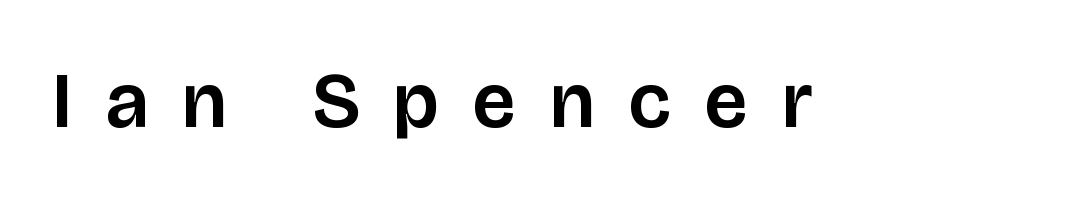
Unmarked baselines from the first word to the last. The type sits square on the baseline with zero lean. The passage shown is typed in a proportional face where columns would drift. Letterform terminals end flat and unadorned throughout the passage.
